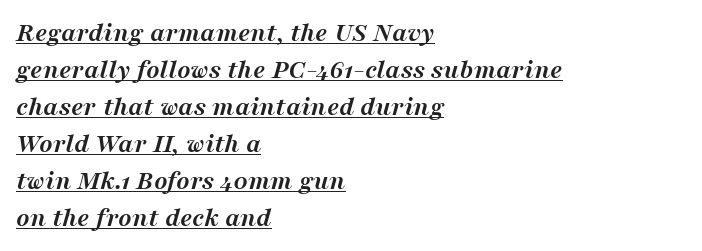
Q: Is the text bold? A: Yes.
Q: Is the text italic (slanted)? A: Yes, it leans right by about 16 degrees.
Q: Is the typeface a serif or a sans-serif typeface? A: Serif.
Q: Is the text underlined? A: Yes.
Q: How is the paragraph aligned? A: Left-aligned.
Q: Is the spacing between letters normal or unusually wide? A: Normal.
Q: Is the spacing between lines tight, normal or loose? A: Normal.
Q: Width (condensed, normal, or wide)? A: Normal.
Q: Stroke contrast? A: Medium.
Q: x-height? A: Medium.
Q: Monospaced? A: No.
